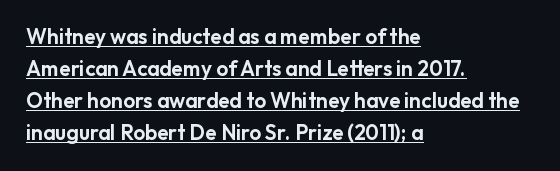
{"italic": "no", "underline": "yes", "align": "left", "line_spacing": "normal", "line_spacing_ratio": 1.52, "letter_spacing": "normal", "letter_spacing_em": 0.0, "glyph_px": 21}
